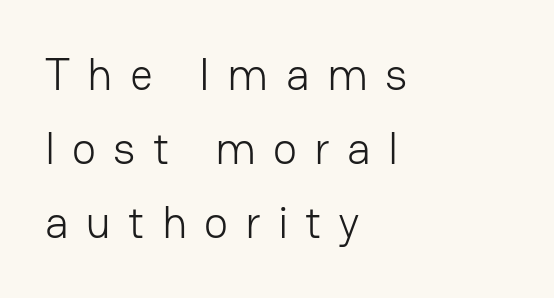
Q: Is the text bold? A: No.
Q: Is the text italic (slanted)? A: No, it is upright.
Q: Is the typeface a serif or a sans-serif typeface? A: Sans-serif.
Q: Is the text underlined? A: No.
Q: How is the paragraph aligned? A: Left-aligned.
Q: Is the spacing between letters normal or unusually wide? A: Unusually wide.
Q: Is the spacing between lines tight, normal or loose? A: Normal.
Q: Width (condensed, normal, or wide)? A: Normal.
Q: Stroke contrast? A: Low.
Q: x-height? A: Medium.
Q: Monospaced? A: No.
